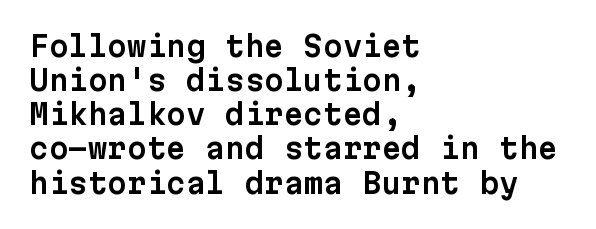
The image shows 28 px sans-serif type, upright, monospaced; set left-aligned, line spacing 1.22x, normal letter spacing, not underlined; low stroke contrast and a medium x-height.
